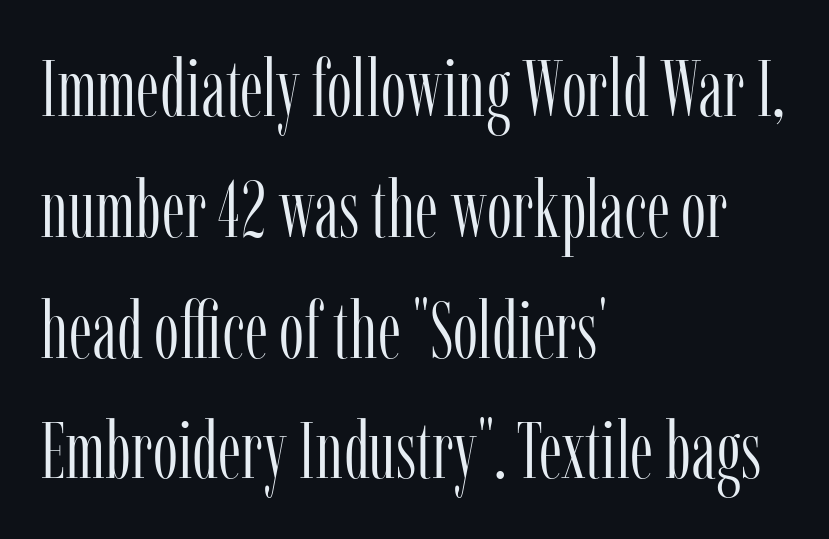
Q: Is the text bold? A: No.
Q: Is the text italic (slanted)? A: No, it is upright.
Q: Is the typeface a serif or a sans-serif typeface? A: Serif.
Q: Is the text underlined? A: No.
Q: How is the paragraph aligned? A: Left-aligned.
Q: Is the spacing between letters normal or unusually wide? A: Normal.
Q: Is the spacing between lines tight, normal or loose? A: Normal.
Q: Width (condensed, normal, or wide)? A: Condensed.
Q: Stroke contrast? A: Low.
Q: x-height? A: Medium.
Q: Monospaced? A: No.
